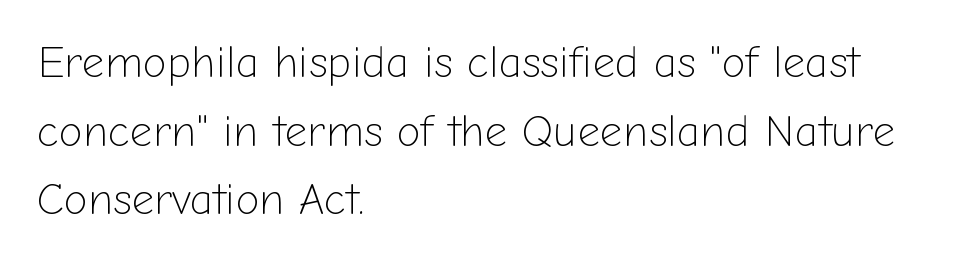
What's the leading like? Ordinary, nothing unusual. This sample has the flowing, uneven cadence of proportional lettering. This is the regular roman posture of the typeface. A typesetter would call this zero additional tracking. A quiet, ordinary-to-light weight characterises the typeface. Horizontally, the lines are justified to the leading edge only.
